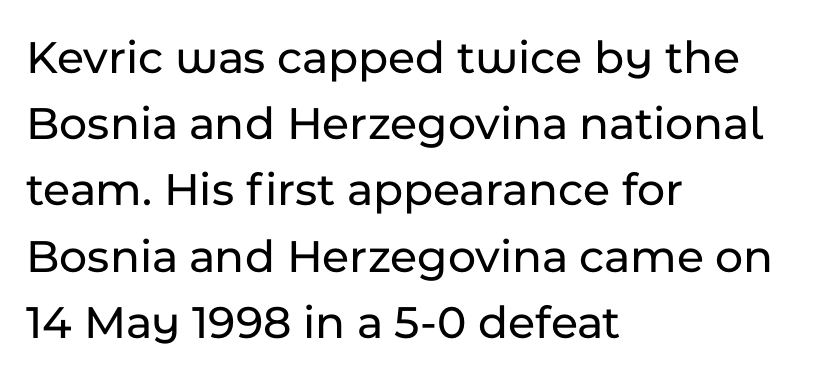
Q: Is the text italic (slanted)? A: No, it is upright.
Q: Is the typeface a serif or a sans-serif typeface? A: Sans-serif.
Q: Is the text underlined? A: No.
Q: How is the paragraph aligned? A: Left-aligned.
Q: Is the spacing between letters normal or unusually wide? A: Normal.
Q: Is the spacing between lines tight, normal or loose? A: Normal.
Q: Width (condensed, normal, or wide)? A: Normal.
Q: Stroke contrast? A: Low.
Q: x-height? A: Medium.
Q: Monospaced? A: No.
